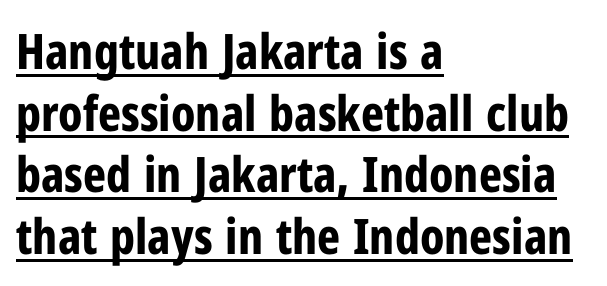
A typesetter would call this leading conventional body-copy spacing. The rendering anchors every line to the left-hand side. In designer terms, the underline attribute is active on this setting. Pretty heavy lettering here — definitely bold. Nope, not italic — everything's standing straight. Here the glyphs are tracked normally, forming tight word shapes.
